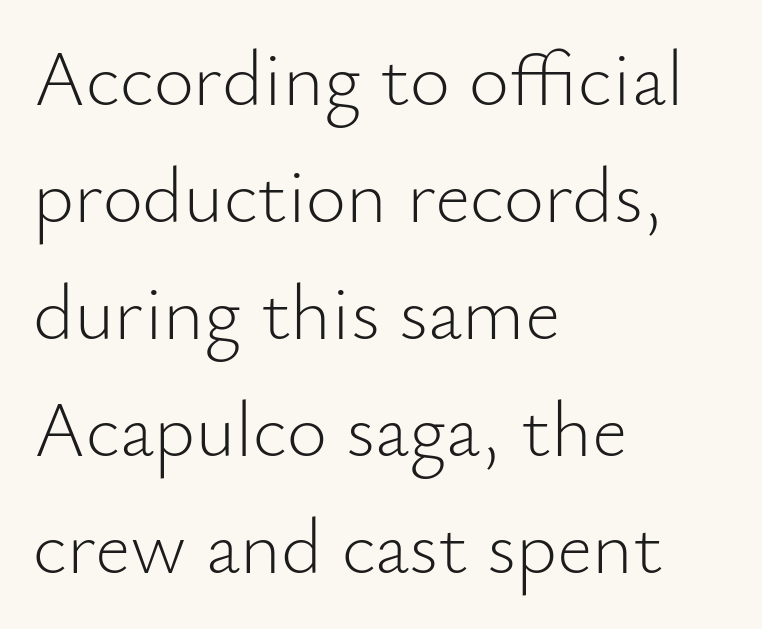
Is there much room between lines? A standard amount, neither cramped nor airy. In terms of posture, this sample is upright. No heavy texture on the line: the type isn't bold. Casual observation: everything's shoved over to the left. Has an underline been added? It has not.
